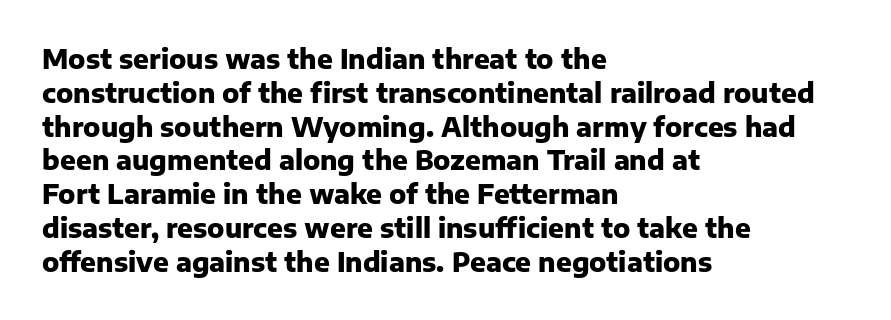
Notice how the stems are strictly vertical — no italics here. The passage shown is emphatically bold. Students, observe: this is what conventionally led text looks like. You could call the tracking neutral — neither tight nor loose. The ragged edge is on the right, which tells us the setting is flush left. Descenders are the only things crossing below the line.
